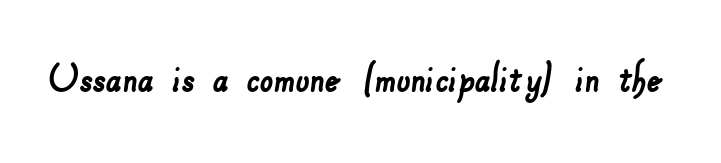
{"serif": "no", "width": "normal", "stroke_contrast": "low", "x_height": "small", "monospaced": "no", "underline": "no", "letter_spacing": "normal", "letter_spacing_em": 0.0, "glyph_px": 48}
